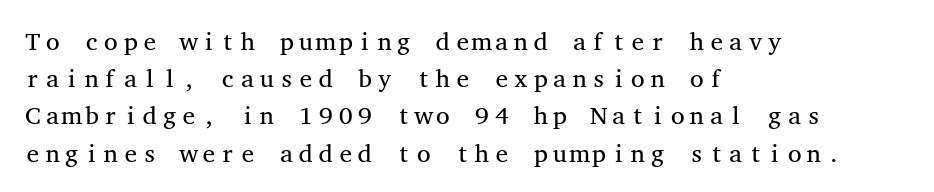
Q: Is the text bold? A: No.
Q: Is the text italic (slanted)? A: No, it is upright.
Q: Is the text underlined? A: No.
Q: How is the paragraph aligned? A: Left-aligned.
Q: Is the spacing between letters normal or unusually wide? A: Normal.
Q: Is the spacing between lines tight, normal or loose? A: Normal.
